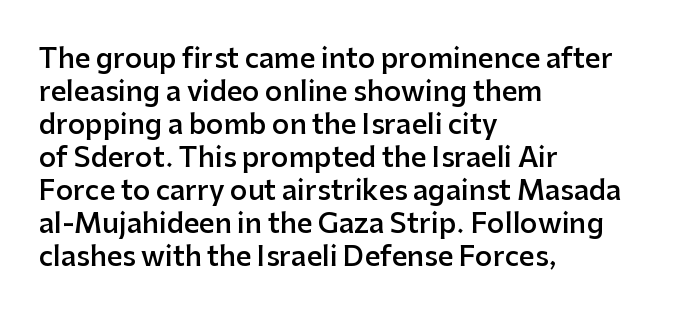
The compositor pushed each line to the left boundary. The space beneath each line is pristine and unruled. Moderately thickened strokes mark this as semibold type. Letter spacing: default. Quick note: not italic, upright.
